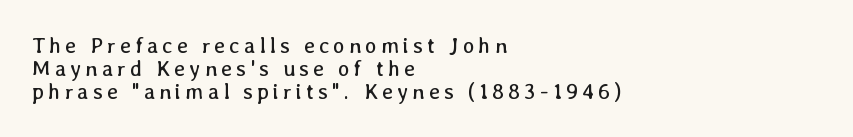
Vertical strokes here are truly vertical. Quick note: interline space is minimal. Has an underline been added? It has not. This sample is left-justified, so line endings fall wherever the words run out.
